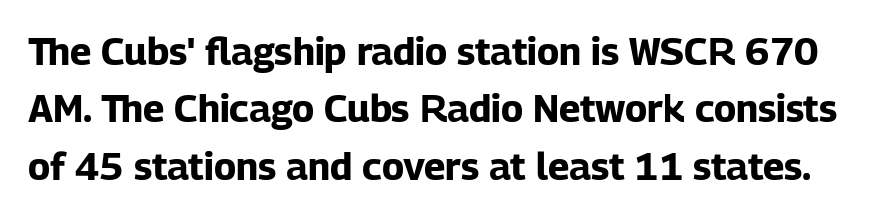
Unmarked baselines from the first word to the last. Character widths vary here, with narrow letters taking less room than wide ones. Style check: upright. There is no visible air inserted between adjacent glyphs. Regular leading. Serif or sans? Sans — the stroke terminals are bare.
